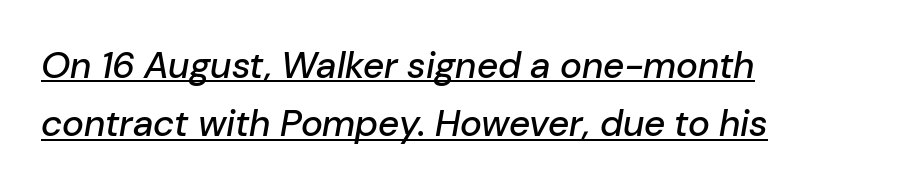
{"italic": "yes", "lean": "right", "slant_degrees": 10, "width": "normal", "stroke_contrast": "low", "x_height": "medium", "monospaced": "no", "underline": "yes", "align": "left", "line_spacing": "normal", "line_spacing_ratio": 1.58, "letter_spacing": "normal", "letter_spacing_em": 0.0, "glyph_px": 37}
